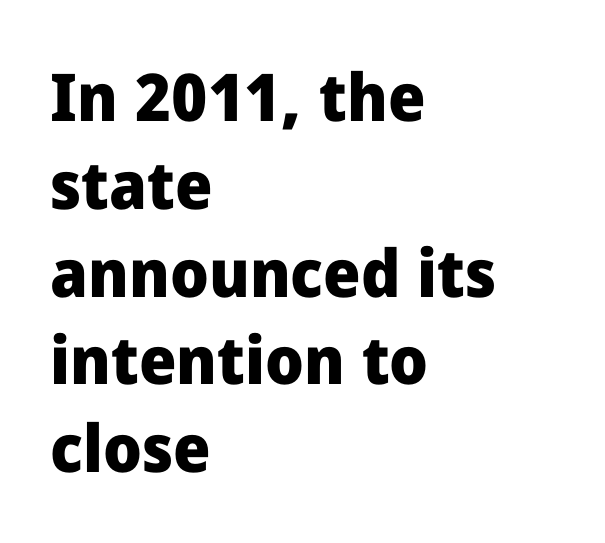
{"serif": "no", "italic": "no", "bold": "yes", "weight": "heavy", "width": "normal", "stroke_contrast": "low", "x_height": "medium", "monospaced": "no", "underline": "no", "align": "left", "line_spacing": "normal", "line_spacing_ratio": 1.33, "letter_spacing": "normal", "letter_spacing_em": 0.0, "glyph_px": 66}
